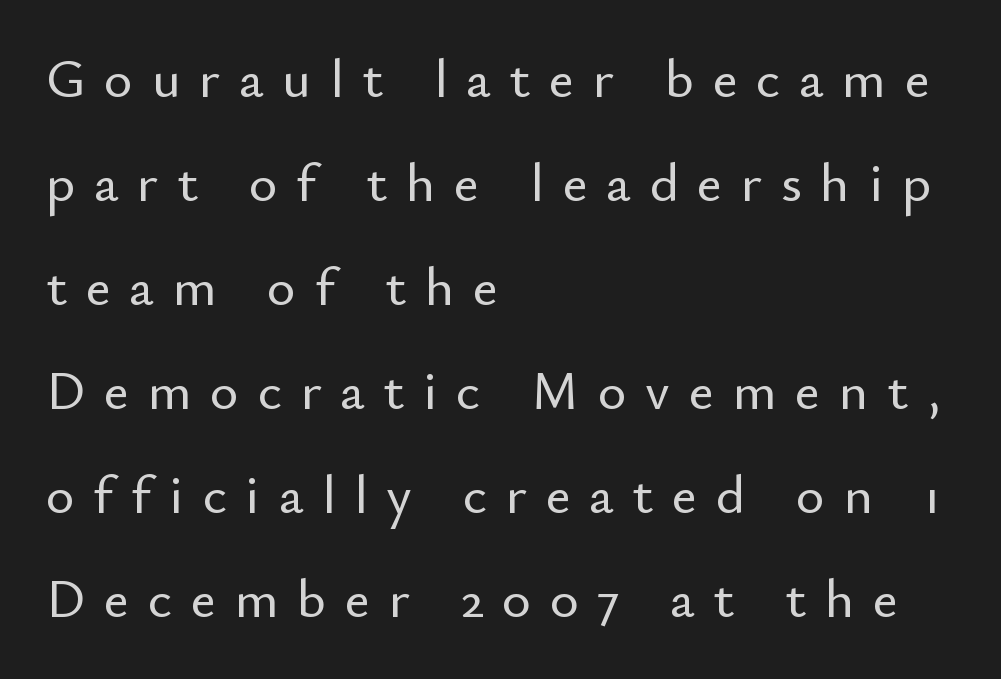
{"serif": "no", "italic": "no", "width": "normal", "stroke_contrast": "low", "x_height": "small", "monospaced": "no", "underline": "no", "align": "left", "line_spacing_ratio": 1.89, "letter_spacing": "wide", "letter_spacing_em": 0.34, "glyph_px": 55}
